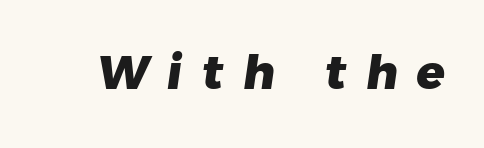
The image shows 47 px heavy sans-serif type; set unusually wide letter spacing (+0.42 em), not underlined; low stroke contrast and a medium x-height.
